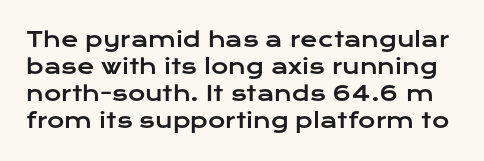
Q: Is the text italic (slanted)? A: No, it is upright.
Q: Is the text underlined? A: No.
Q: Is the spacing between letters normal or unusually wide? A: Normal.
Q: Is the spacing between lines tight, normal or loose? A: Normal.
